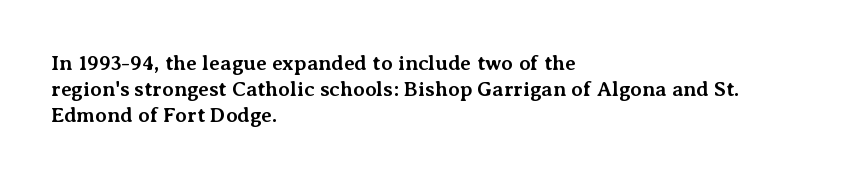
Does the weight exceed regular? Yes, all the way to bold. A typesetter would mark this as roman, not italic. The glyphs are unaccompanied by any horizontal stroke below them. Interline gaps are of average width in this sample. The horizontal fit of the characters is conventional and even.
